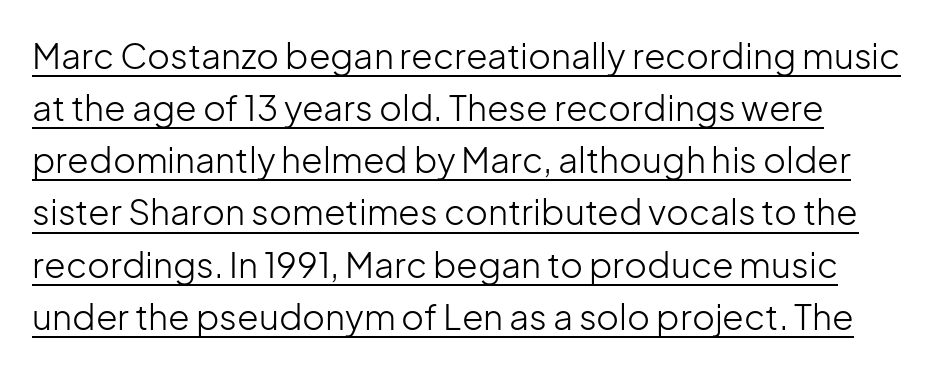
{"serif": "no", "italic": "no", "bold": "no", "weight": "light", "width": "normal", "stroke_contrast": "low", "x_height": "medium", "monospaced": "no", "underline": "yes", "align": "left", "line_spacing": "normal", "line_spacing_ratio": 1.49, "letter_spacing": "normal", "letter_spacing_em": 0.0, "glyph_px": 35}
